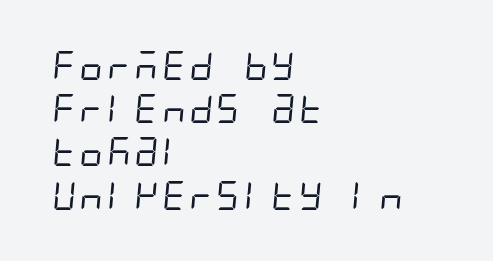
The image shows 29 px regular-weight, condensed sans-serif type; set left-aligned, normal line spacing (1.49x), normal letter spacing, not underlined; low stroke contrast and a large x-height.
